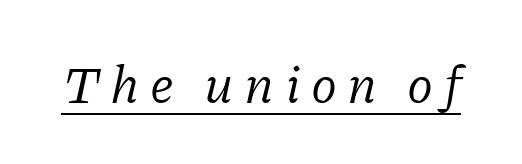
Stroke mass is kept to a normal reading level or below. Varying glyph widths throughout — classic text-font behaviour. The tracking reads as deliberately expanded to a designer's eye. The face used here appears with an underline applied. I'd call this a serif setting — the letters wear small feet.
